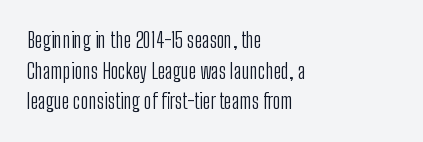
The strip under each line holds only bare page. The lines in this sample share a left origin and differ only in where they stop. The block of text has a typical density, with ordinary space between rows. A typesetter would call this zero additional tracking. Each stroke keeps to a modest, everyday thickness or less. Style check: upright.
